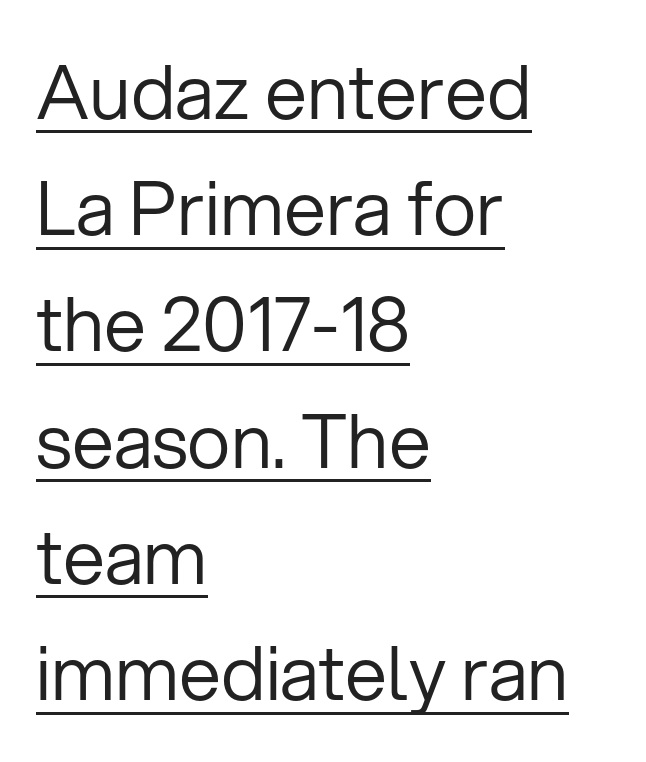
{"serif": "no", "italic": "no", "bold": "no", "weight": "regular", "width": "normal", "stroke_contrast": "low", "x_height": "medium", "monospaced": "no", "underline": "yes", "align": "left", "line_spacing": "normal", "line_spacing_ratio": 1.55, "letter_spacing": "normal", "letter_spacing_em": 0.0, "glyph_px": 75}
